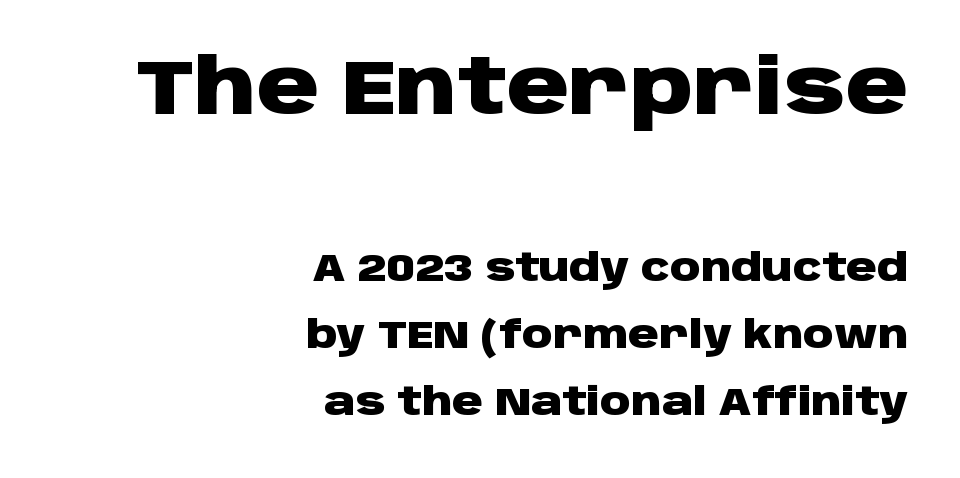
{"serif": "no", "italic": "no", "bold": "yes", "weight": "heavy", "width": "wide", "stroke_contrast": "low", "x_height": "large", "monospaced": "no", "underline": "no", "align": "right", "line_spacing_ratio": 1.77, "letter_spacing": "normal", "letter_spacing_em": 0.0, "larger_block": "first", "size_ratio": 2.03, "glyph_px": 77}
